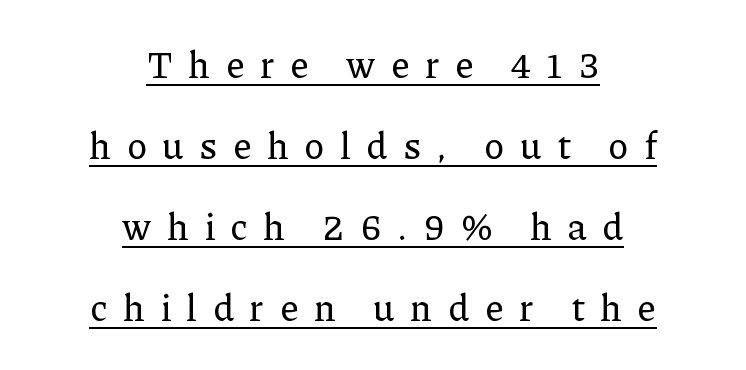
The image shows 37 px serif type, upright; set centered, loose line spacing (2.19x), unusually wide letter spacing (+0.42 em), underlined; low stroke contrast and a medium x-height.
